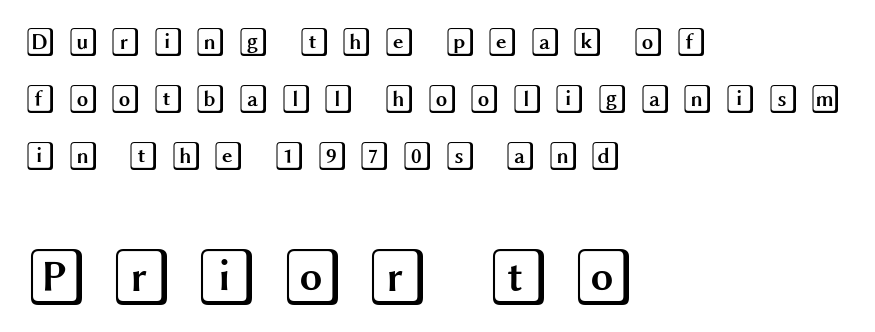
Q: Is the text italic (slanted)? A: No, it is upright.
Q: Is the text underlined? A: No.
Q: How is the paragraph aligned? A: Left-aligned.
Q: Is the spacing between letters normal or unusually wide? A: Unusually wide.
Q: Is the spacing between lines tight, normal or loose? A: Loose.
Q: Which block of text is set in a larger size, the first (top) or the second (bottom)? A: The second (bottom) one.
Q: Width (condensed, normal, or wide)? A: Wide.
Q: x-height? A: Large.
